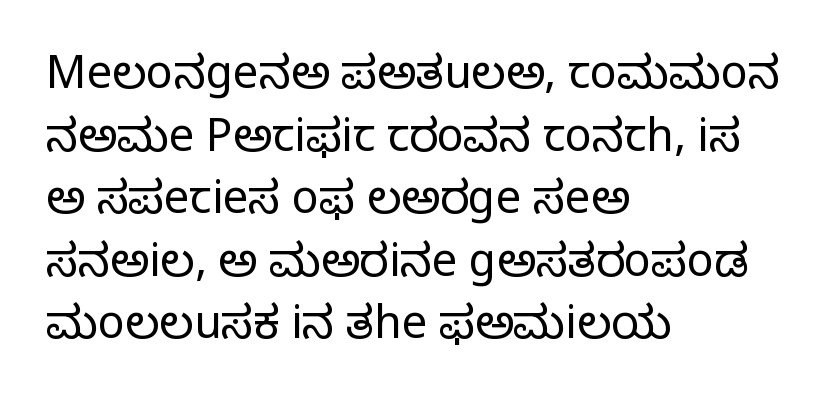
The image shows 45 px regular-weight serif type, upright; set left-aligned, normal line spacing (1.39x), normal letter spacing, not underlined; low stroke contrast and a large x-height.
